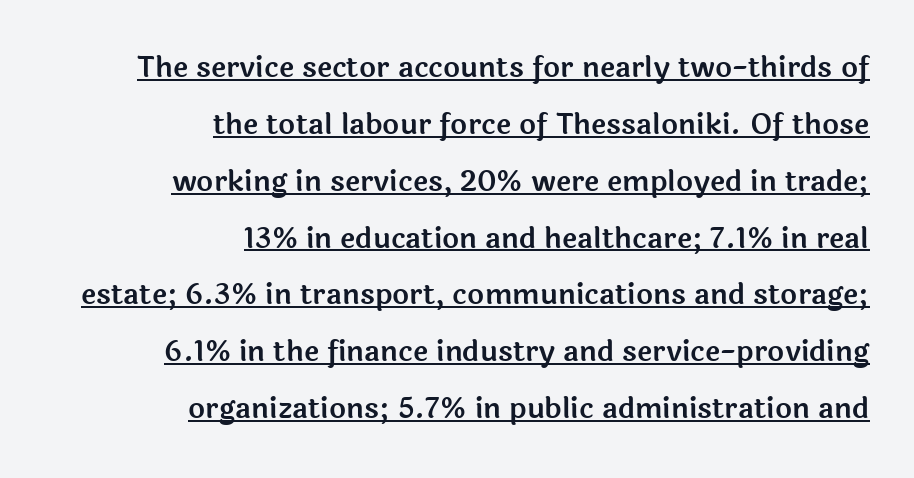
Varying glyph widths throughout — classic text-font behaviour. The horizontal fit of the characters is conventional and even. Horizontal alignment here is rightward, an uncommon choice for prose. The specimen includes a rule beneath the text block's lines.
